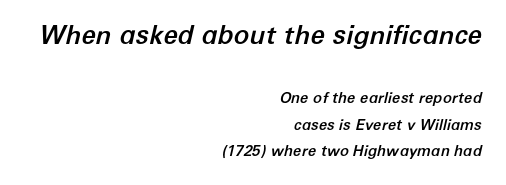
{"italic": "yes", "lean": "right", "slant_degrees": 12, "underline": "no", "align": "right", "line_spacing_ratio": 1.78, "letter_spacing": "normal", "letter_spacing_em": 0.0, "larger_block": "first", "size_ratio": 1.73, "glyph_px": 26}
